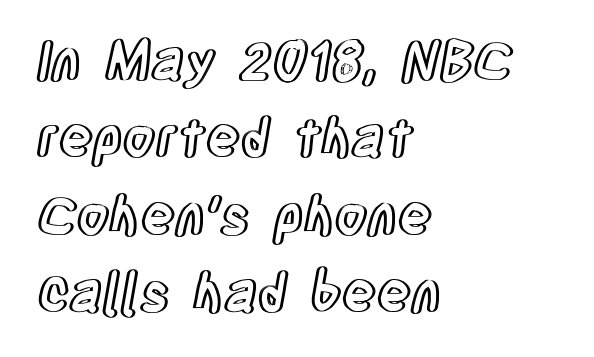
Left-aligned paragraph, ragged on the right. The face used here is proportionally spaced, like ordinary book or web type. Plain, unruled lines of type. Standard letterfit; no display-style spreading of the glyphs.
